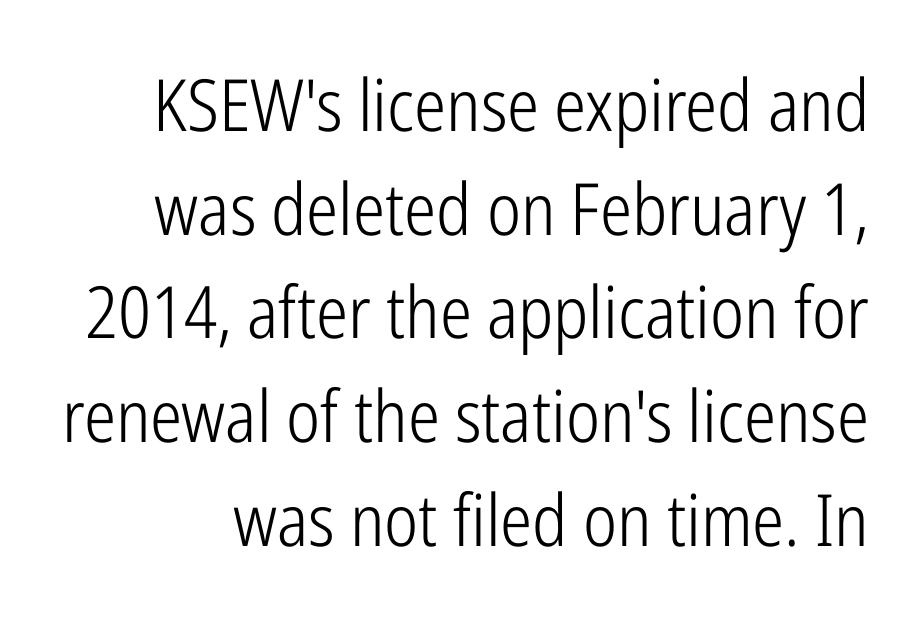
The strip under each line holds only bare page. Think of a printed novel: that variable character pitch is what you see here. Ordinary non-slanted type is in use. Characters follow at the spacing the type designer built in. This block has exactly the height ordinary leading produces. A quiet, ordinary-to-light weight characterises the typeface.
